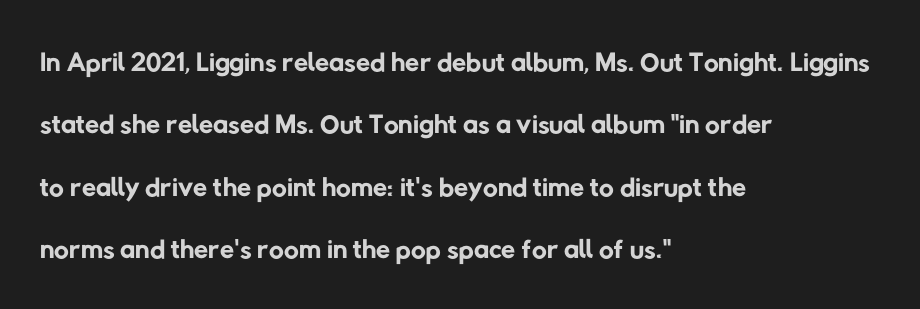
The lines in this sample share a left origin and differ only in where they stop. Line spacing here is normal. The baseline area is clear. On a weight scale, this lands at 450 or below. Here the glyphs are tracked normally, forming tight word shapes.
